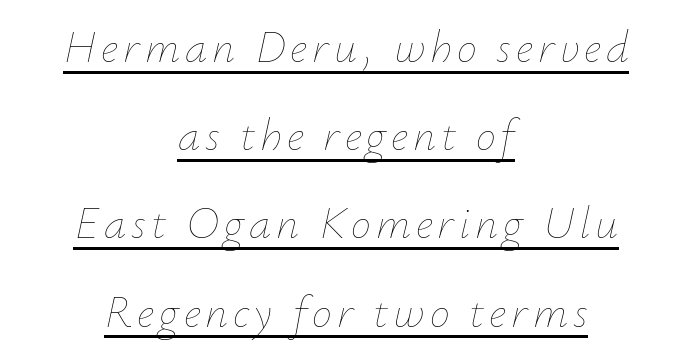
The passage shown is not bold in any degree. This rendering uses center alignment, leaving both contours irregular but symmetric. The axis of the letterforms is tilted away from vertical. Each letter keeps its own natural width here, so spacing adapts to shape.
